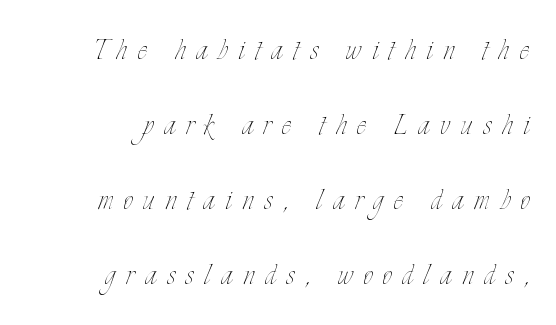
Q: Is the text bold? A: No.
Q: Is the text italic (slanted)? A: Yes.
Q: Is the text underlined? A: No.
Q: How is the paragraph aligned? A: Right-aligned.
Q: Is the spacing between letters normal or unusually wide? A: Unusually wide.
Q: Is the spacing between lines tight, normal or loose? A: Loose.
Q: Width (condensed, normal, or wide)? A: Condensed.
Q: Stroke contrast? A: Low.
Q: x-height? A: Small.
Q: Monospaced? A: No.
